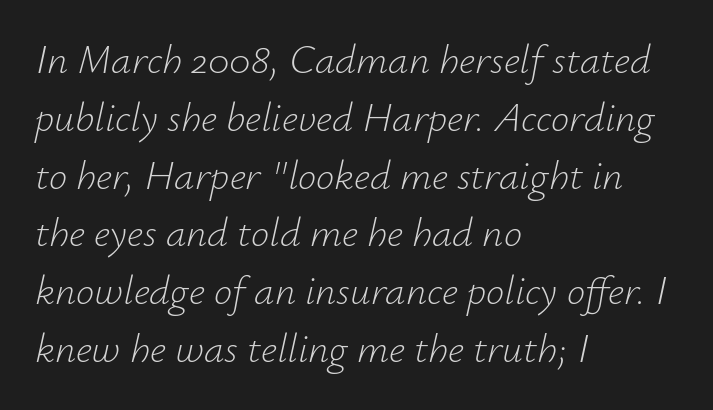
Q: Is the text bold? A: No.
Q: Is the text italic (slanted)? A: Yes, it leans right by about 12 degrees.
Q: Is the text underlined? A: No.
Q: How is the paragraph aligned? A: Left-aligned.
Q: Is the spacing between letters normal or unusually wide? A: Normal.
Q: Is the spacing between lines tight, normal or loose? A: Normal.
Q: Width (condensed, normal, or wide)? A: Normal.
Q: Stroke contrast? A: Low.
Q: x-height? A: Small.
Q: Monospaced? A: No.
